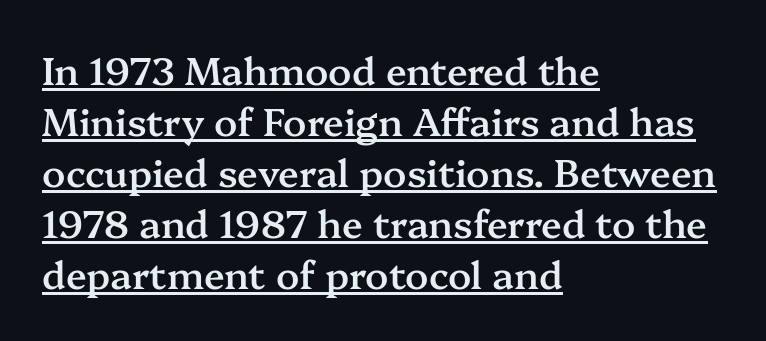
The image shows 38 px semibold serif type, upright; set left-aligned, normal line spacing (1.34x), normal letter spacing, underlined; medium stroke contrast and a medium x-height.
